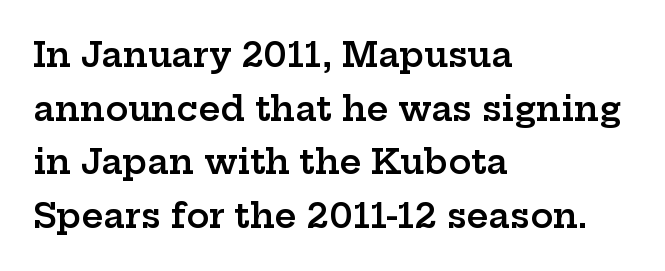
{"serif": "yes", "italic": "no", "bold": "semi", "weight": "semibold", "width": "wide", "stroke_contrast": "low", "x_height": "medium", "monospaced": "no", "underline": "no", "align": "left", "line_spacing": "normal", "line_spacing_ratio": 1.58, "letter_spacing": "normal", "letter_spacing_em": 0.0, "glyph_px": 34}
